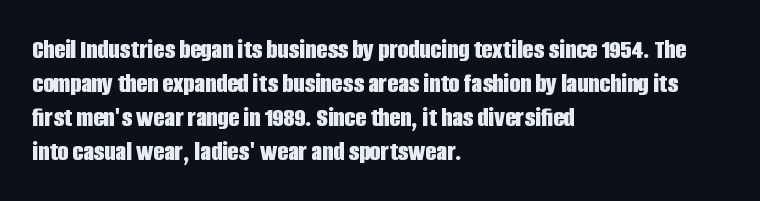
The image shows 28 px bold, condensed sans-serif type, upright; set left-aligned, line spacing 1.21x, normal letter spacing, not underlined; low stroke contrast and a large x-height.
